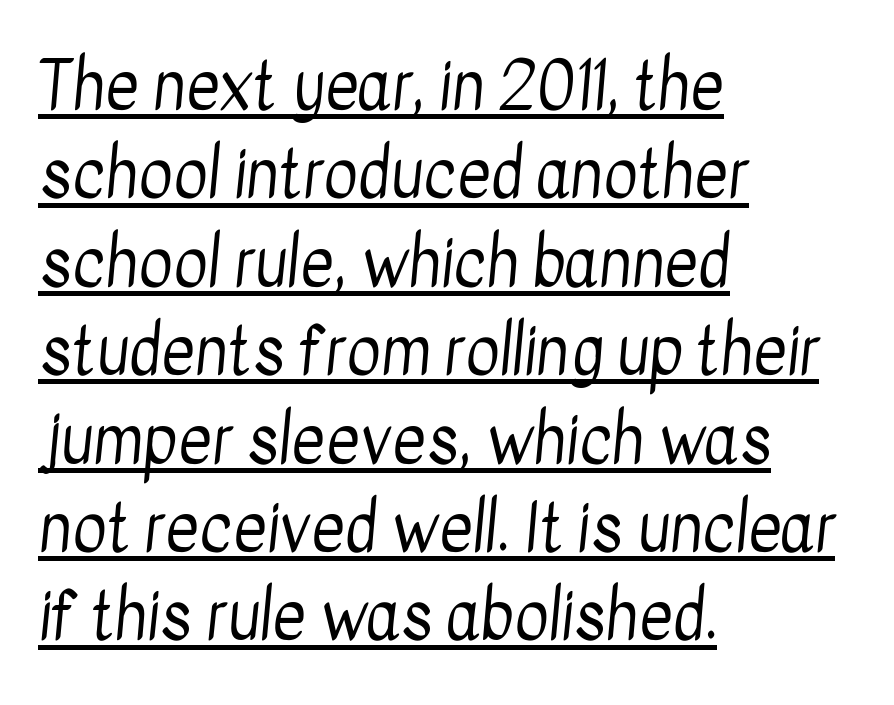
The passage shown is typeset with a sans-serif family. The sample's only ornament is a line tracing under the words. This sample has the flowing, uneven cadence of proportional lettering. Glyph-to-glyph distance matches everyday printed text. The characters are drawn with everyday or finer stroke widths. The lines are quadded left.
